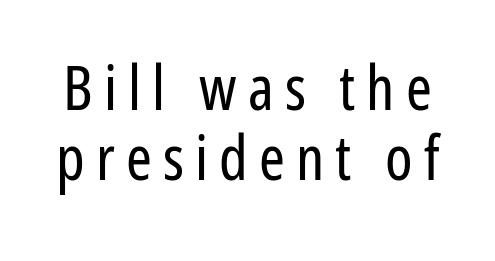
Font category for this specimen: sans-serif. The weight would be labelled regular, book, light, or lighter still. A bare baseline throughout the passage. Successive baselines arrive quickly, one right under another.
